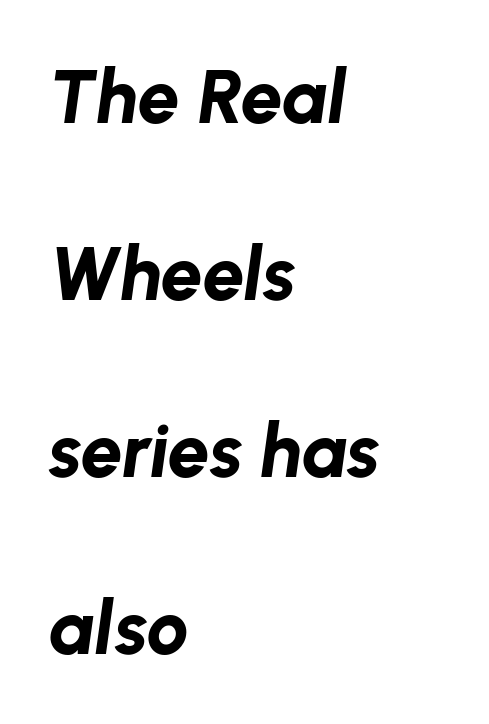
{"italic": "yes", "lean": "right", "slant_degrees": 8, "bold": "yes", "weight": "bold", "width": "normal", "stroke_contrast": "low", "x_height": "medium", "monospaced": "no", "underline": "no", "align": "left", "line_spacing": "loose", "line_spacing_ratio": 2.36, "letter_spacing": "normal", "letter_spacing_em": 0.0, "glyph_px": 75}
